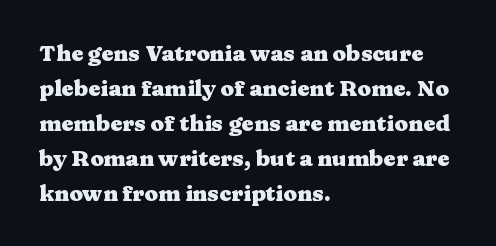
{"italic": "no", "bold": "yes", "underline": "no", "align": "left", "line_spacing": "normal", "line_spacing_ratio": 1.59, "letter_spacing": "normal", "letter_spacing_em": 0.0, "glyph_px": 22}
